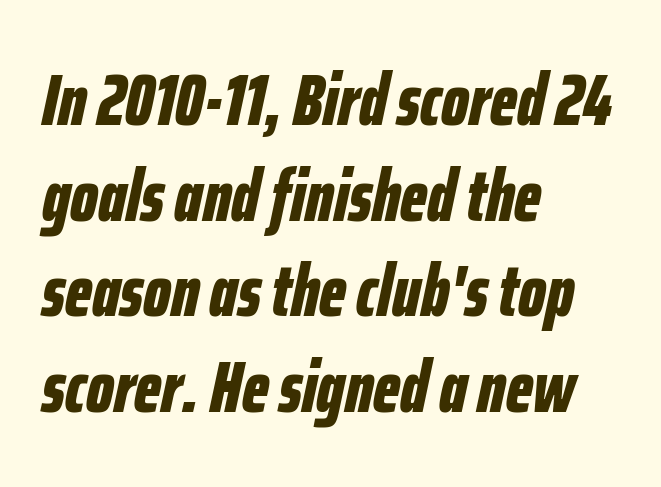
{"italic": "yes", "lean": "right", "slant_degrees": 12, "bold": "yes", "weight": "bold", "width": "condensed", "stroke_contrast": "low", "x_height": "medium", "monospaced": "no", "underline": "no", "align": "left", "line_spacing": "normal", "line_spacing_ratio": 1.31, "letter_spacing": "normal", "letter_spacing_em": 0.0, "glyph_px": 73}
